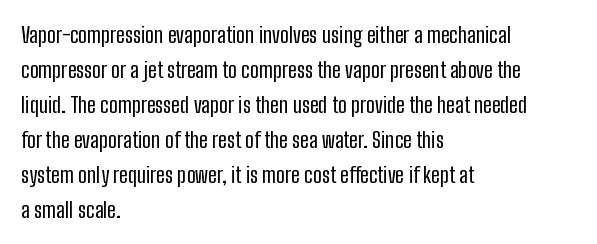
The image shows 22 px text type, upright; set left-aligned, normal line spacing (1.59x), normal letter spacing, not underlined.
